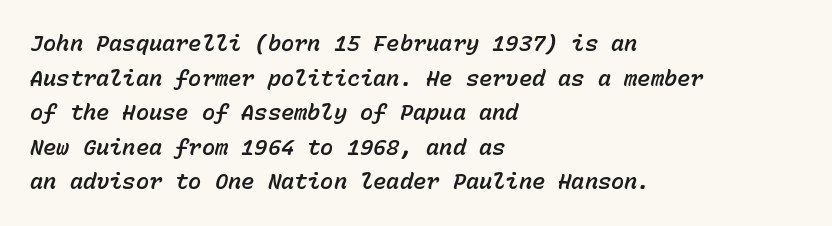
The image shows 22 px text type, italic (leaning right); set left-aligned, normal line spacing (1.57x), normal letter spacing, not underlined.
